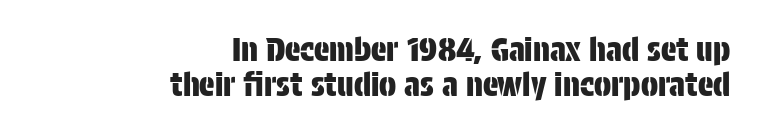
{"serif": "no", "italic": "no", "width": "condensed", "stroke_contrast": "low", "x_height": "large", "monospaced": "no", "underline": "no", "align": "right", "line_spacing": "tight", "line_spacing_ratio": 1.1, "letter_spacing": "normal", "letter_spacing_em": 0.0, "glyph_px": 32}
